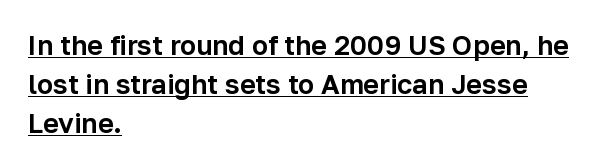
Layout note: lines flush left. Caption: standard tracking, unaltered. Like a heading marked for emphasis, these lines bear an underscore. This sample keeps an unexceptional amount of space between lines. The axis of the letterforms is exactly vertical.
